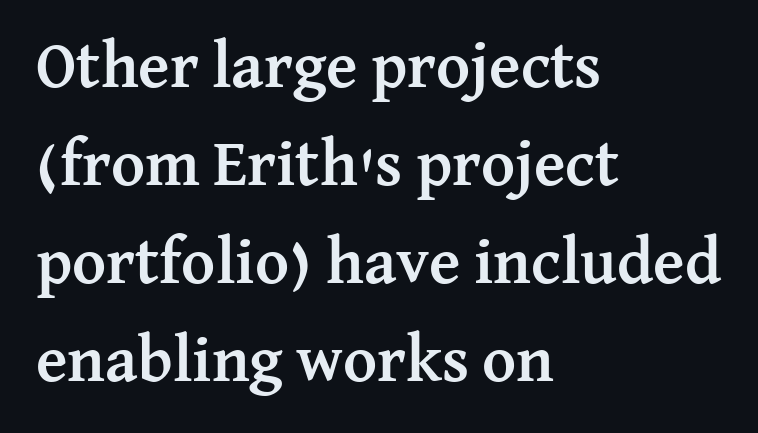
Q: Is the text bold? A: Yes.
Q: Is the text italic (slanted)? A: No, it is upright.
Q: Is the typeface a serif or a sans-serif typeface? A: Serif.
Q: Is the text underlined? A: No.
Q: How is the paragraph aligned? A: Left-aligned.
Q: Is the spacing between letters normal or unusually wide? A: Normal.
Q: Is the spacing between lines tight, normal or loose? A: Normal.
Q: Width (condensed, normal, or wide)? A: Normal.
Q: Stroke contrast? A: Medium.
Q: x-height? A: Medium.
Q: Monospaced? A: No.
